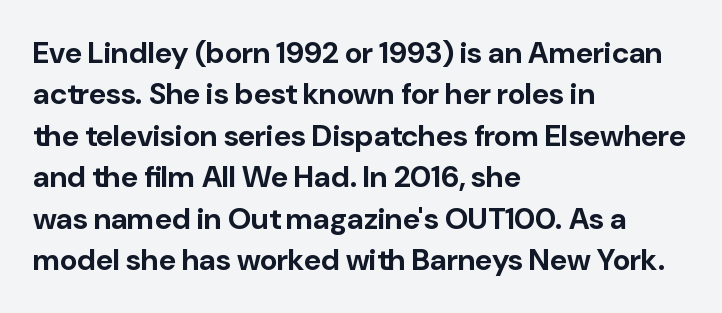
The image shows 30 px bold sans-serif type, upright; set left-aligned, normal line spacing (1.38x), normal letter spacing, not underlined; low stroke contrast and a medium x-height.
